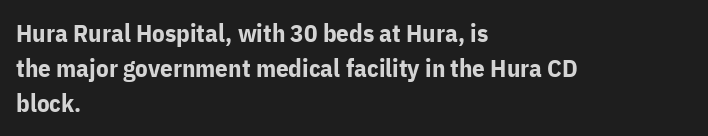
{"italic": "no", "bold": "yes", "underline": "no", "align": "left", "line_spacing": "normal", "line_spacing_ratio": 1.41, "letter_spacing": "normal", "letter_spacing_em": 0.0, "glyph_px": 25}
